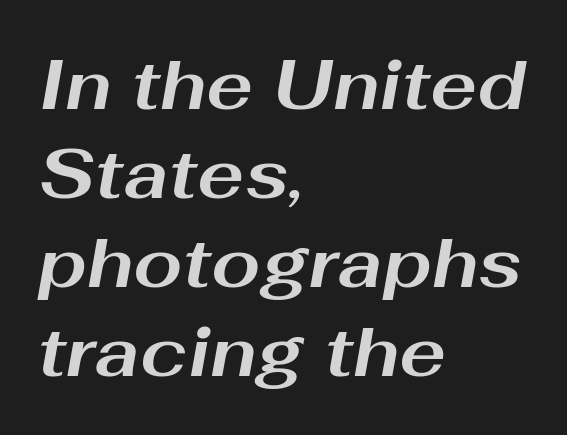
The zone under the glyphs is completely vacant. Each letter keeps its own natural width here, so spacing adapts to shape. Style check: oblique. Evenly set lines give the paragraph a standard silhouette. Emphasis by weight is at full strength: bold. This rendering uses left alignment, leaving the right contour irregular.
